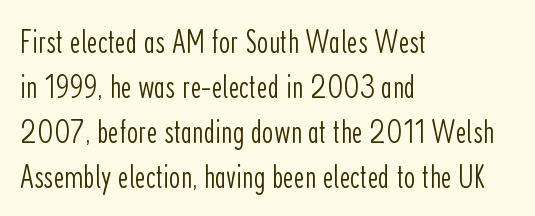
The image shows 33 px light, condensed sans-serif type, upright; set left-aligned, normal line spacing (1.36x), normal letter spacing, not underlined; low stroke contrast and a medium x-height.
